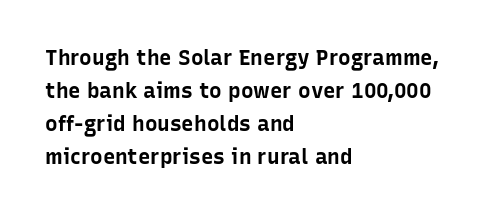
The image shows 21 px bold type, upright; set left-aligned, normal line spacing (1.57x), normal letter spacing, not underlined.
